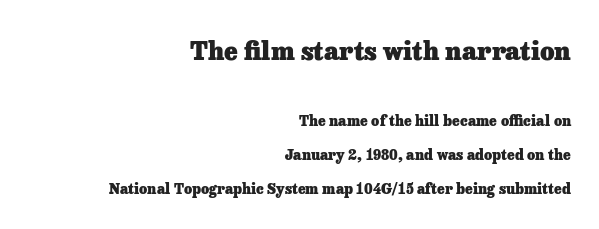
As a designer I'd log this as weight 700, bold. Short note: letters normally spaced. Vertically, the passage feels expansive, rows floating well apart. Only glyphs here, with clear space below each row. If you drew a line through each stem, it would be perfectly vertical.
